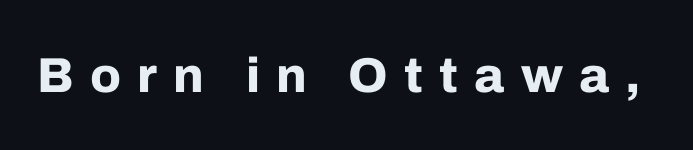
{"serif": "no", "italic": "no", "bold": "yes", "weight": "bold", "width": "normal", "stroke_contrast": "low", "x_height": "medium", "monospaced": "no", "underline": "no", "letter_spacing": "wide", "letter_spacing_em": 0.33, "glyph_px": 49}
